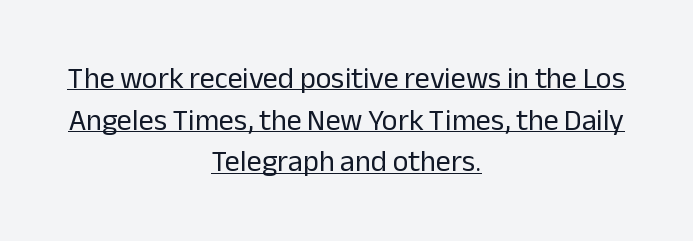
Are there feet on the stems? There aren't — it's a sans. Looks like regular typesetting: each glyph gets only the width it needs. In CSS terms this would be text-align: center. Each stroke keeps to a modest, everyday thickness or less. Does extra space separate the letters? No, they use regular spacing. The string is rendered with underlining switched on.
